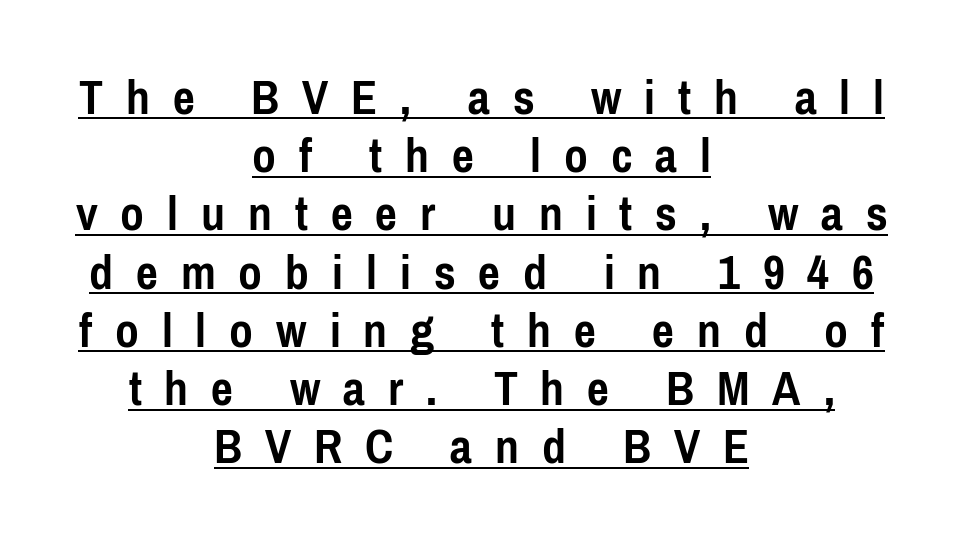
The font family rendered here belongs to the sans-serif group. The whitespace from short lines is split evenly between both sides. The passage shown stacks its lines with hardly any gap. Every word sits above its own underline. A dark, heavy texture on the line: the type is bold.
